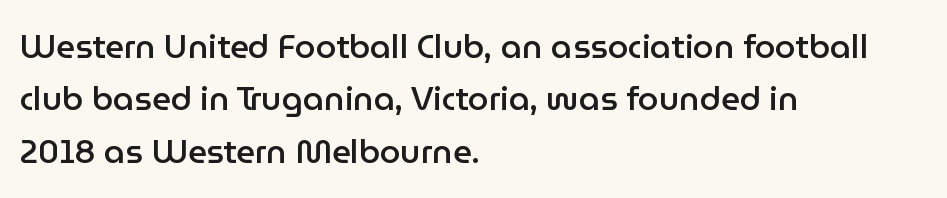
The image shows 33 px semibold sans-serif type, upright; set left-aligned, normal line spacing (1.59x), normal letter spacing, not underlined; low stroke contrast and a medium x-height.
